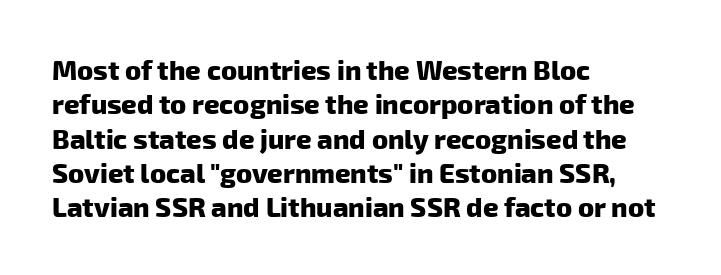
The image shows 27 px bold type; set left-aligned, normal line spacing (1.27x), normal letter spacing, not underlined.
